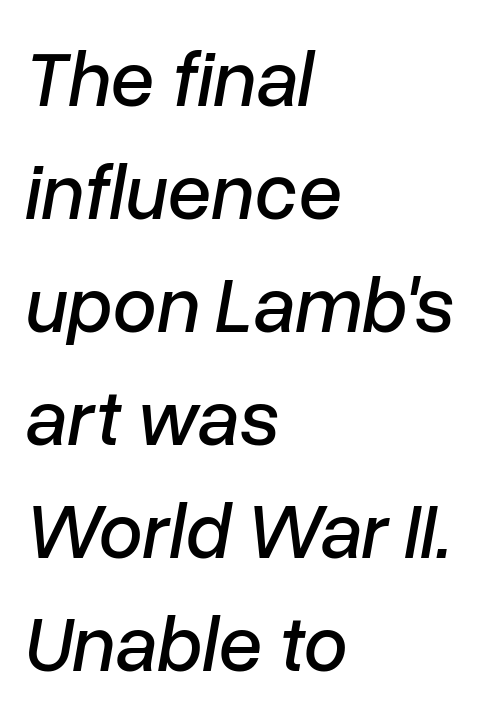
Q: Is the text italic (slanted)? A: Yes, it leans right by about 10 degrees.
Q: Is the text underlined? A: No.
Q: How is the paragraph aligned? A: Left-aligned.
Q: Is the spacing between letters normal or unusually wide? A: Normal.
Q: Is the spacing between lines tight, normal or loose? A: Normal.
Q: Width (condensed, normal, or wide)? A: Normal.
Q: Stroke contrast? A: Low.
Q: x-height? A: Medium.
Q: Monospaced? A: No.
